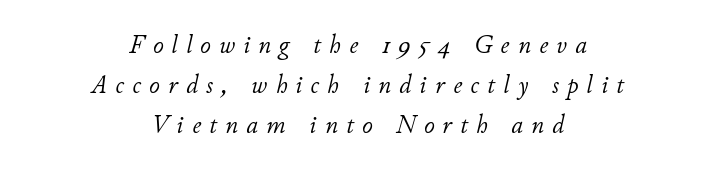
The image shows 26 px text type, italic (leaning right); set centered, normal line spacing (1.53x), unusually wide letter spacing (+0.32 em), not underlined.
